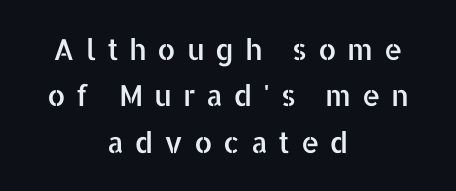
The image shows 29 px sans-serif type, upright; set centered, normal line spacing (1.6x), unusually wide letter spacing (+0.37 em), not underlined; low stroke contrast and a medium x-height.
